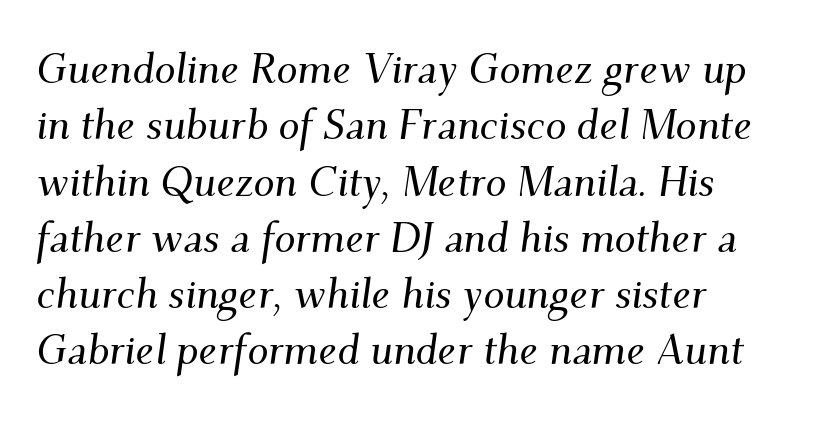
The image shows 42 px serif type, italic (leaning right); set normal line spacing (1.34x), normal letter spacing, not underlined; medium stroke contrast and a small x-height.
